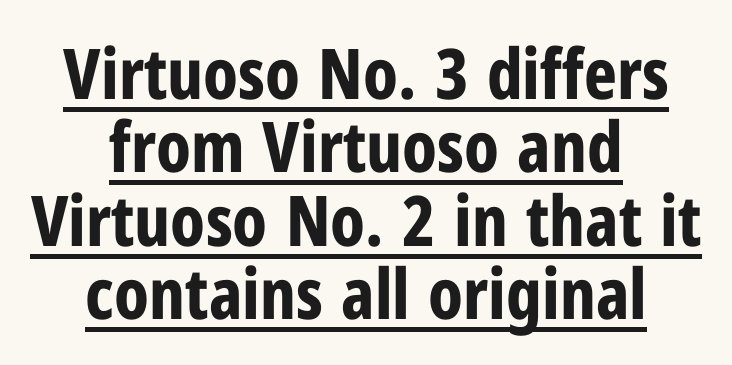
{"serif": "no", "italic": "no", "bold": "yes", "weight": "bold", "width": "condensed", "stroke_contrast": "low", "x_height": "medium", "monospaced": "no", "underline": "yes", "align": "center", "line_spacing": "tight", "line_spacing_ratio": 1.05, "letter_spacing": "normal", "letter_spacing_em": 0.0, "glyph_px": 70}
